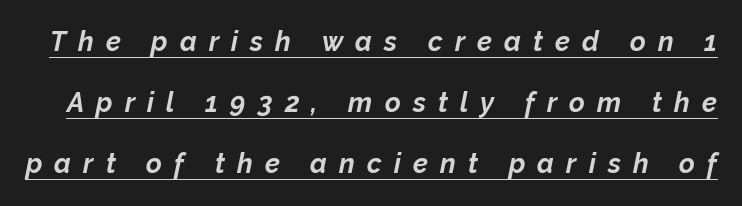
Glance below the letters and you will spot a drawn line. Vertically, the passage feels expansive, rows floating well apart. Strong, thick strokes mark this as bold type. Tall strokes in this sample are angled rather than plumb. The face used here is rendered with a markedly widened letterfit.
